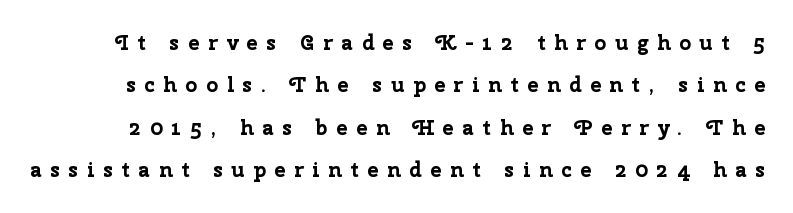
The leading is generous, giving the passage an open texture. In terms of letterspacing, this is a distinctly airy, spread setting. The sample has been set heavy, in full bold. The specimen omits any rule beneath the text block's lines. Italic? Not at all — the glyphs are vertical.
